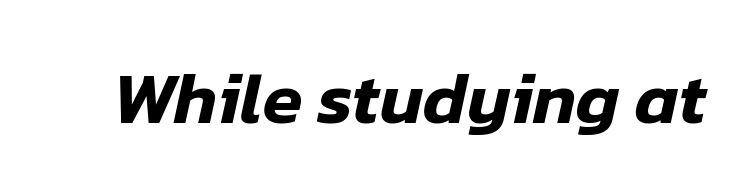
Q: Is the text italic (slanted)? A: Yes, it leans right by about 12 degrees.
Q: Is the text underlined? A: No.
Q: Is the spacing between letters normal or unusually wide? A: Normal.
Q: Width (condensed, normal, or wide)? A: Normal.
Q: Stroke contrast? A: Low.
Q: x-height? A: Medium.
Q: Monospaced? A: No.
